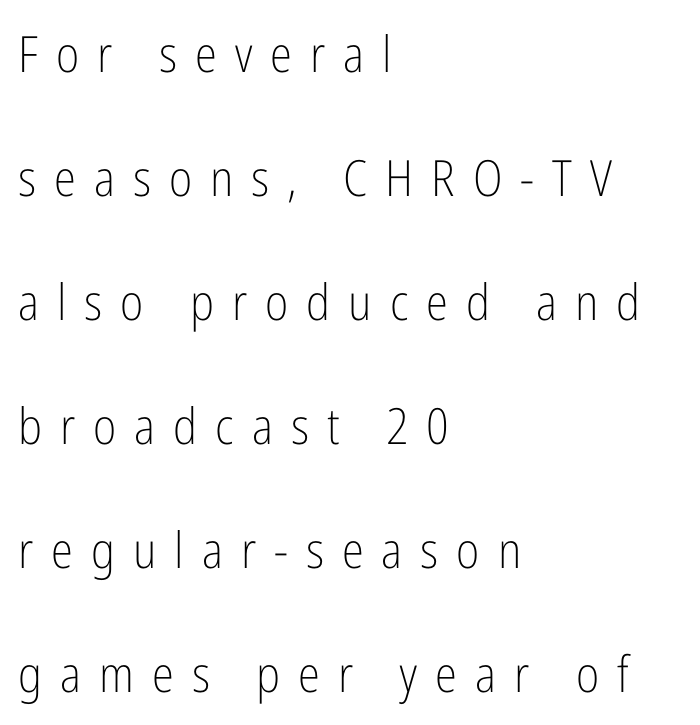
Q: Is the text bold? A: No.
Q: Is the text italic (slanted)? A: No, it is upright.
Q: Is the typeface a serif or a sans-serif typeface? A: Sans-serif.
Q: Is the text underlined? A: No.
Q: How is the paragraph aligned? A: Left-aligned.
Q: Is the spacing between letters normal or unusually wide? A: Unusually wide.
Q: Is the spacing between lines tight, normal or loose? A: Loose.
Q: Width (condensed, normal, or wide)? A: Condensed.
Q: Stroke contrast? A: Low.
Q: x-height? A: Medium.
Q: Monospaced? A: No.
